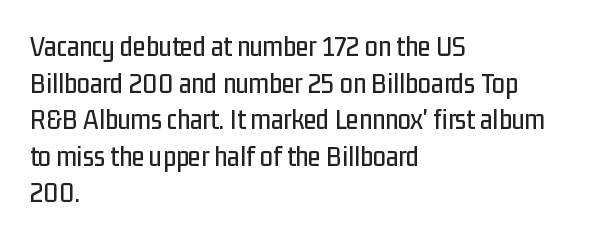
Do the characters align in a grid? No, the font is proportional. The letters stand straight up with perfectly vertical stems. If you drew a ruler down the left edge, every line would touch it. The space between consecutive lines is moderate. Underline: absent. The face used here is a sans, in the tradition of grotesques and geometrics.
